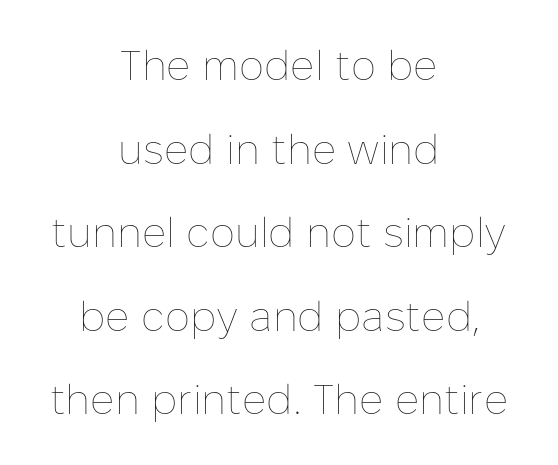
Q: Is the text bold? A: No.
Q: Is the text italic (slanted)? A: No, it is upright.
Q: Is the text underlined? A: No.
Q: How is the paragraph aligned? A: Centered.
Q: Is the spacing between letters normal or unusually wide? A: Normal.
Q: Is the spacing between lines tight, normal or loose? A: Loose.
Q: Width (condensed, normal, or wide)? A: Normal.
Q: Stroke contrast? A: Low.
Q: x-height? A: Medium.
Q: Monospaced? A: No.
